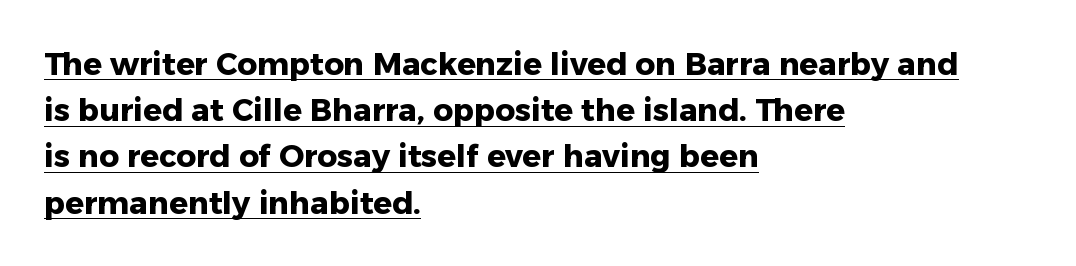
Q: Is the text bold? A: Yes.
Q: Is the text italic (slanted)? A: No, it is upright.
Q: Is the typeface a serif or a sans-serif typeface? A: Sans-serif.
Q: Is the text underlined? A: Yes.
Q: How is the paragraph aligned? A: Left-aligned.
Q: Is the spacing between letters normal or unusually wide? A: Normal.
Q: Is the spacing between lines tight, normal or loose? A: Normal.
Q: Width (condensed, normal, or wide)? A: Normal.
Q: Stroke contrast? A: Low.
Q: x-height? A: Medium.
Q: Monospaced? A: No.
